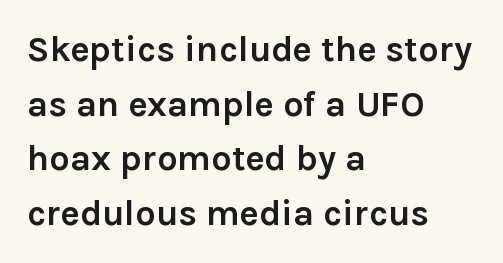
Is the block centered? No — it sits flush against the left margin. Thick stems and heavy bowls — unmistakably bold. Posture: upright roman. Plain, unruled lines of type.
